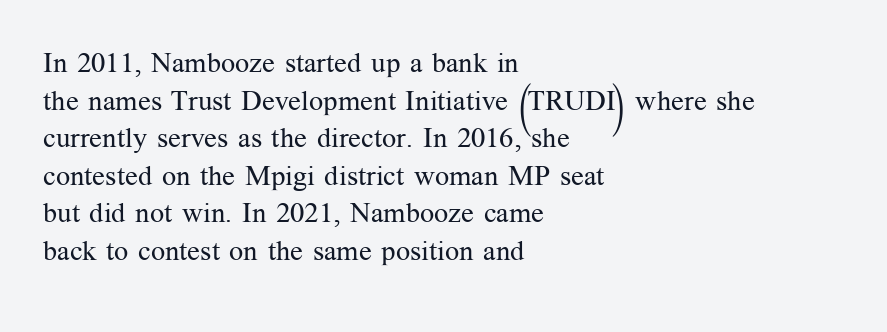
The image shows 28 px regular-weight serif type, upright; set left-aligned, normal line spacing (1.34x), normal letter spacing, not underlined; medium stroke contrast and a medium x-height.
